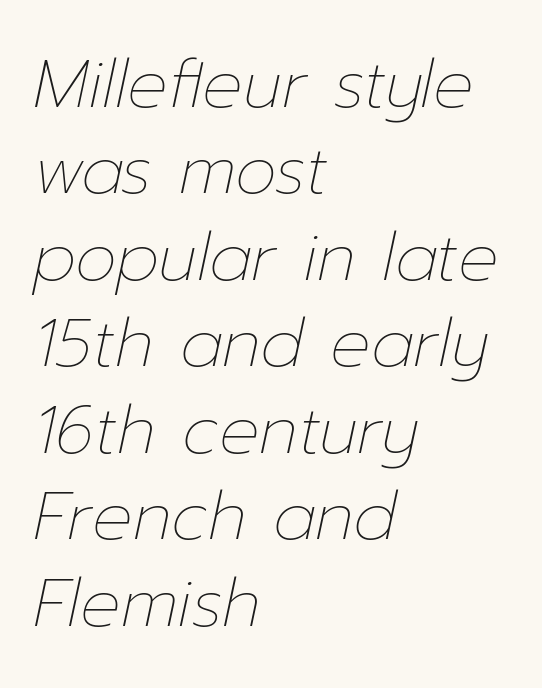
Q: Is the text bold? A: No.
Q: Is the text italic (slanted)? A: Yes, it leans right by about 12 degrees.
Q: Is the text underlined? A: No.
Q: How is the paragraph aligned? A: Left-aligned.
Q: Is the spacing between letters normal or unusually wide? A: Normal.
Q: Is the spacing between lines tight, normal or loose? A: Normal.
Q: Width (condensed, normal, or wide)? A: Normal.
Q: Stroke contrast? A: Low.
Q: x-height? A: Medium.
Q: Monospaced? A: No.
